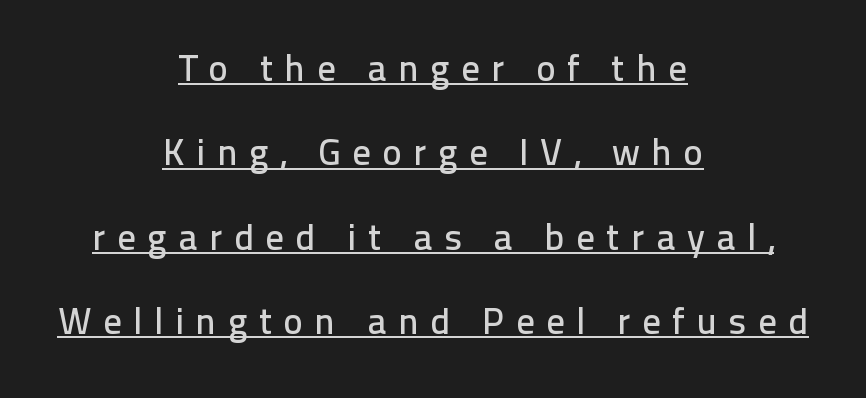
{"serif": "no", "italic": "no", "width": "normal", "stroke_contrast": "low", "x_height": "medium", "monospaced": "no", "underline": "yes", "align": "center", "line_spacing": "loose", "line_spacing_ratio": 2.28, "letter_spacing": "wide", "letter_spacing_em": 0.31, "glyph_px": 37}
